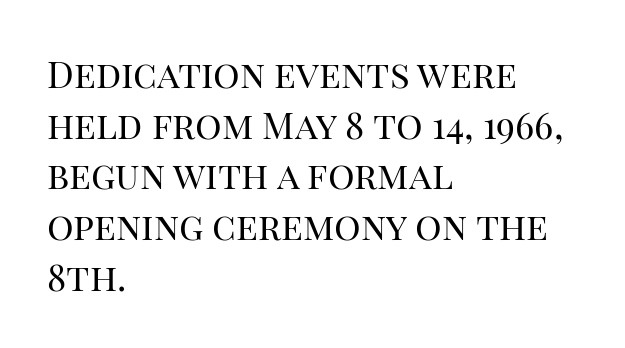
Nothing unusual about the tracking: characters are spaced as the font intends. Each new line begins a customary step beneath the previous one. Posture: straight, roman, zero tilt. The paragraph shown leans on its left margin. Do the characters align in a grid? No, the font is proportional.
